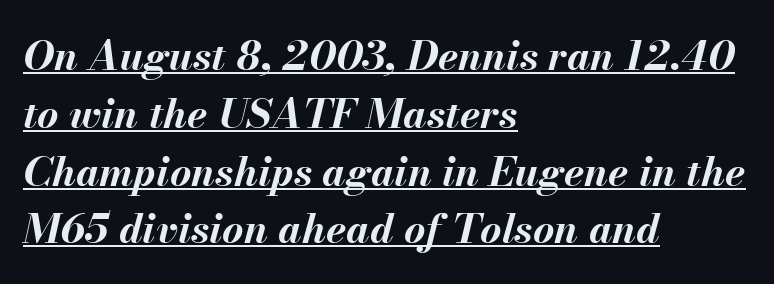
Plenty of ink on the page — the face is bold. What stands out about the letter spacing? Nothing — it is the standard amount. Typeset ragged right — the left edge is the straight one. Looks like regular typesetting: each glyph gets only the width it needs. Summary of vertical rhythm: regular, with standard interline spacing.
